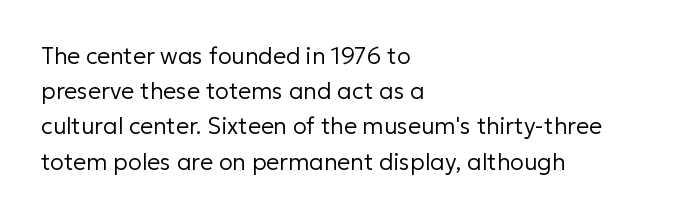
Q: Is the text bold? A: No.
Q: Is the text italic (slanted)? A: No, it is upright.
Q: Is the text underlined? A: No.
Q: How is the paragraph aligned? A: Left-aligned.
Q: Is the spacing between letters normal or unusually wide? A: Normal.
Q: Is the spacing between lines tight, normal or loose? A: Normal.
